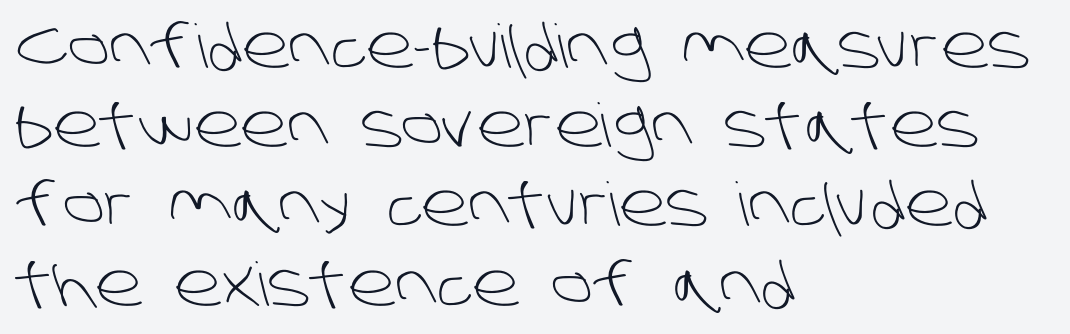
The image shows 60 px light sans-serif type; set left-aligned, normal line spacing (1.32x), normal letter spacing, not underlined; low stroke contrast and a large x-height.
